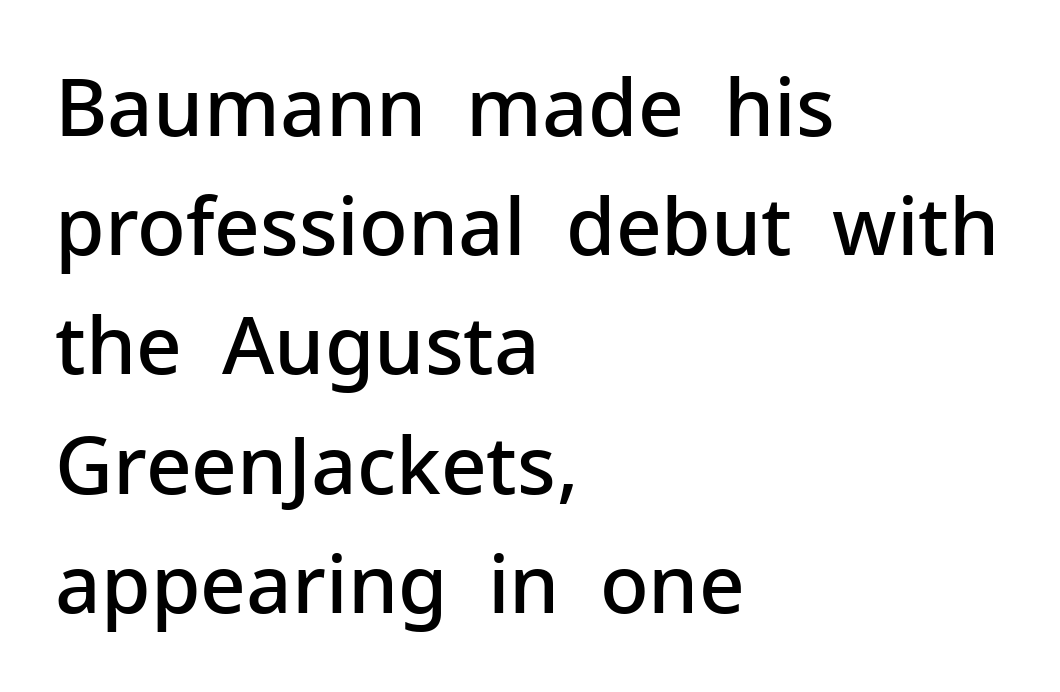
The image shows 80 px semibold sans-serif type, upright; set left-aligned, normal line spacing (1.49x), normal letter spacing, not underlined; low stroke contrast and a medium x-height.
